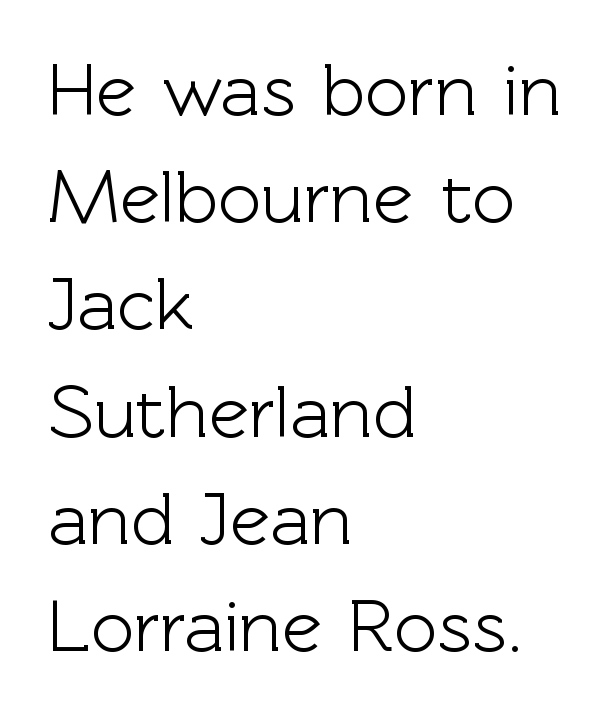
The image shows 75 px sans-serif type, upright; set left-aligned, normal line spacing (1.43x), normal letter spacing, not underlined; a medium x-height.
